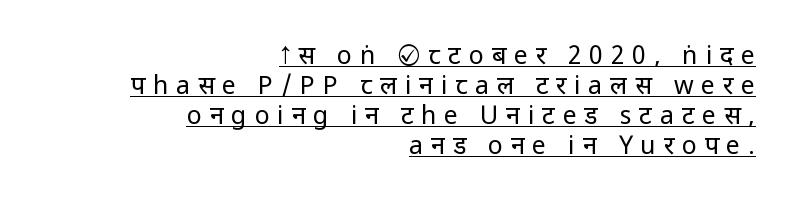
{"italic": "no", "bold": "no", "underline": "yes", "align": "right", "line_spacing_ratio": 1.2, "letter_spacing": "wide", "letter_spacing_em": 0.31, "glyph_px": 25}
